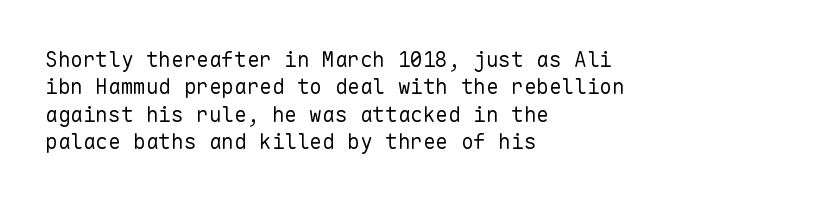
{"italic": "no", "bold": "no", "underline": "no", "align": "left", "line_spacing": "normal", "line_spacing_ratio": 1.3, "letter_spacing": "normal", "letter_spacing_em": 0.0, "glyph_px": 21}
